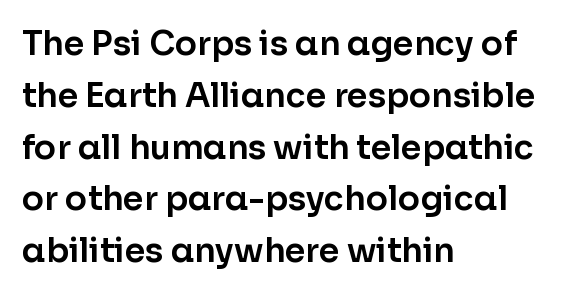
The foot of each line stays bare and open. The type sits square on the baseline with zero lean. The lines are quadded left. The rendering keeps characters at their native spacing. Regarding serifs, this sample does without them.
